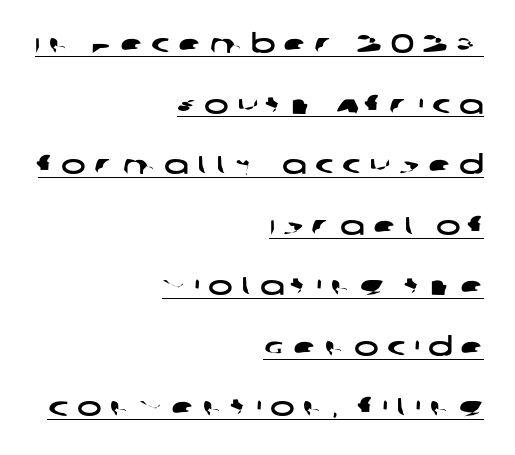
Q: Is the text underlined? A: Yes.
Q: How is the paragraph aligned? A: Right-aligned.
Q: Is the spacing between letters normal or unusually wide? A: Unusually wide.
Q: Is the spacing between lines tight, normal or loose? A: Loose.
